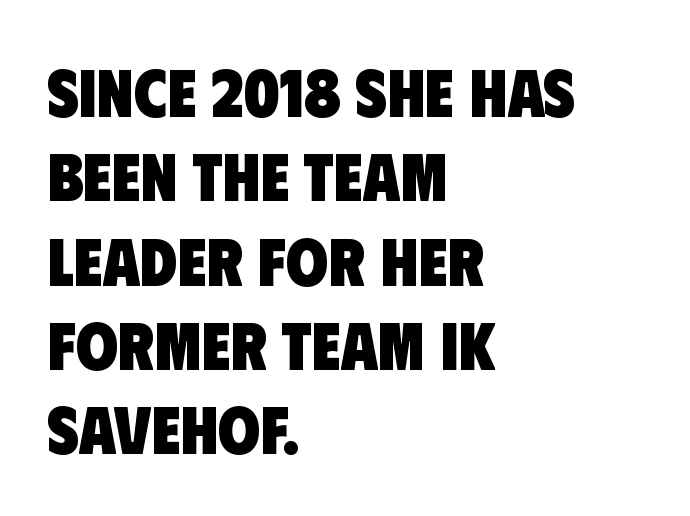
The image shows 68 px heavy, condensed sans-serif type; set left-aligned, line spacing 1.24x, normal letter spacing, not underlined; low stroke contrast and a large x-height.
